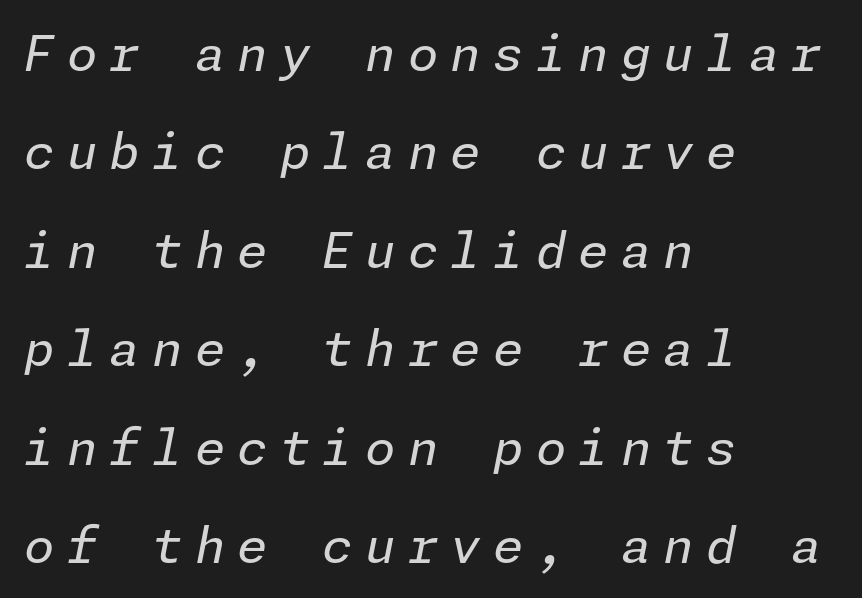
Q: Is the text bold? A: No.
Q: Is the text italic (slanted)? A: Yes, it leans right by about 11 degrees.
Q: Is the text underlined? A: No.
Q: How is the paragraph aligned? A: Left-aligned.
Q: Is the spacing between letters normal or unusually wide? A: Unusually wide.
Q: Is the spacing between lines tight, normal or loose? A: Loose.
Q: Width (condensed, normal, or wide)? A: Normal.
Q: Stroke contrast? A: Low.
Q: x-height? A: Medium.
